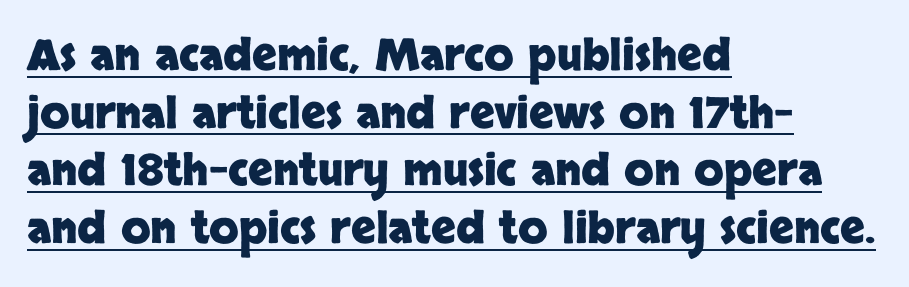
The image shows 43 px heavy sans-serif type, upright; set left-aligned, normal line spacing (1.34x), normal letter spacing, underlined; low stroke contrast and a large x-height.
